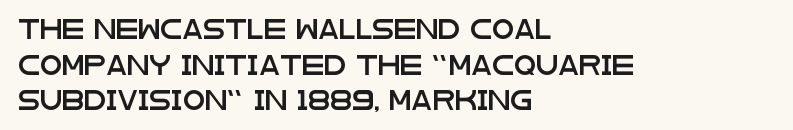
{"italic": "no", "underline": "no", "align": "left", "line_spacing_ratio": 1.78, "letter_spacing": "normal", "letter_spacing_em": 0.0, "glyph_px": 20}
